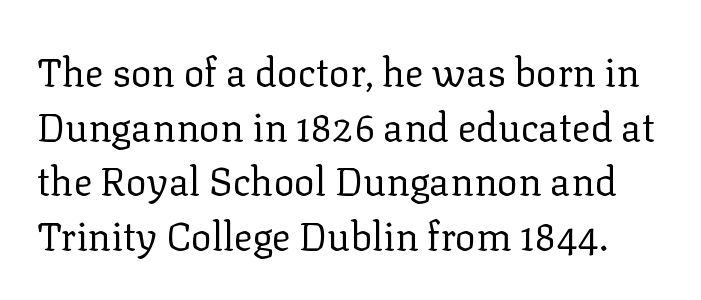
Q: Is the text bold? A: No.
Q: Is the text italic (slanted)? A: No, it is upright.
Q: Is the typeface a serif or a sans-serif typeface? A: Serif.
Q: Is the text underlined? A: No.
Q: Is the spacing between letters normal or unusually wide? A: Normal.
Q: Is the spacing between lines tight, normal or loose? A: Normal.
Q: Width (condensed, normal, or wide)? A: Normal.
Q: Stroke contrast? A: Low.
Q: x-height? A: Medium.
Q: Monospaced? A: No.
